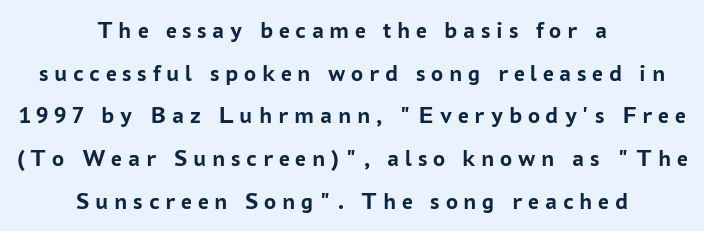
These lines were composed using upright roman letters. Does the weight exceed regular? Yes, all the way to bold. Here the glyphs are tracked loosely, breaking word shapes into spaced letters. This rendering uses center alignment, leaving both contours irregular but symmetric. Anything drawn beneath the words? Only blank space.
